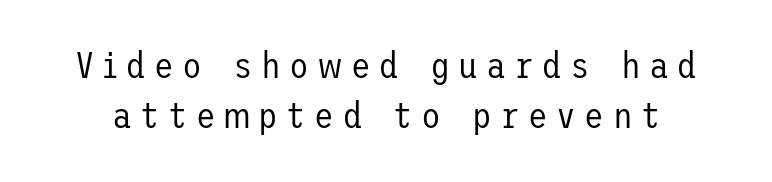
Underlining? Definitely not there. The rows are spaced the way most documents space them. Each word looks stretched out because of the extra space between its letters. The glyphs in this specimen are sans serif.
